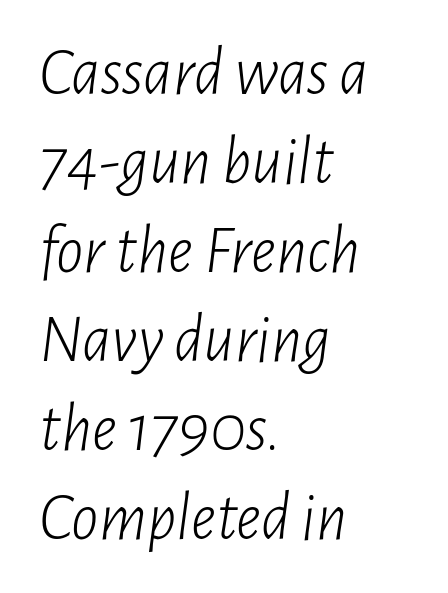
Q: Is the text bold? A: No.
Q: Is the text italic (slanted)? A: Yes, it leans right by about 7 degrees.
Q: Is the text underlined? A: No.
Q: How is the paragraph aligned? A: Left-aligned.
Q: Is the spacing between letters normal or unusually wide? A: Normal.
Q: Is the spacing between lines tight, normal or loose? A: Normal.
Q: Width (condensed, normal, or wide)? A: Condensed.
Q: Stroke contrast? A: Low.
Q: x-height? A: Medium.
Q: Monospaced? A: No.
